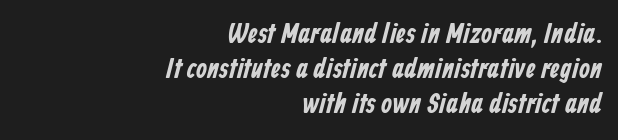
Q: Is the typeface a serif or a sans-serif typeface? A: Sans-serif.
Q: Is the text underlined? A: No.
Q: How is the paragraph aligned? A: Right-aligned.
Q: Is the spacing between letters normal or unusually wide? A: Normal.
Q: Is the spacing between lines tight, normal or loose? A: Normal.
Q: Width (condensed, normal, or wide)? A: Condensed.
Q: Stroke contrast? A: Low.
Q: x-height? A: Medium.
Q: Monospaced? A: No.
